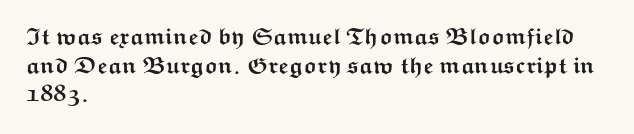
{"italic": "no", "bold": "yes", "underline": "no", "align": "left", "line_spacing": "normal", "line_spacing_ratio": 1.25, "letter_spacing": "normal", "letter_spacing_em": 0.0, "glyph_px": 23}
